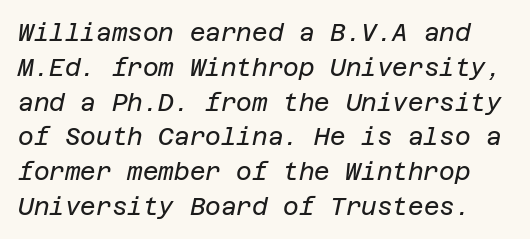
The image shows 24 px text type, italic (leaning right); set normal line spacing (1.45x), normal letter spacing, not underlined.
